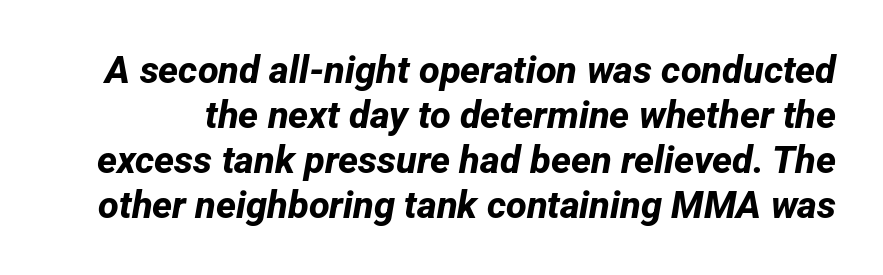
The image shows 38 px bold sans-serif type; set line spacing 1.18x, normal letter spacing, not underlined; low stroke contrast and a medium x-height.
